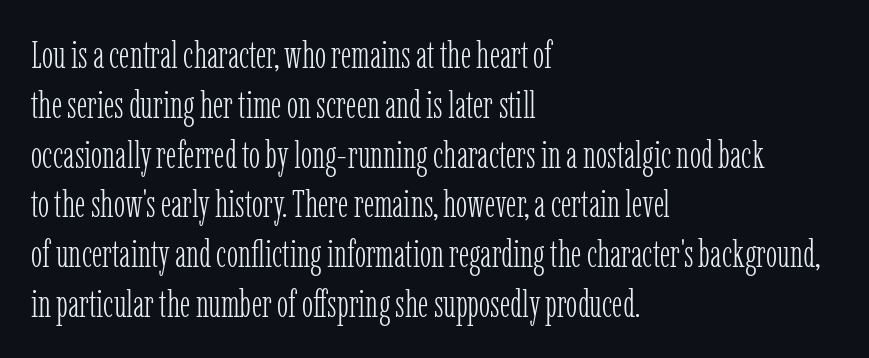
{"serif": "yes", "italic": "no", "bold": "no", "weight": "light", "width": "condensed", "stroke_contrast": "low", "x_height": "medium", "monospaced": "no", "underline": "no", "align": "left", "line_spacing": "normal", "line_spacing_ratio": 1.31, "letter_spacing": "normal", "letter_spacing_em": 0.0, "glyph_px": 38}
